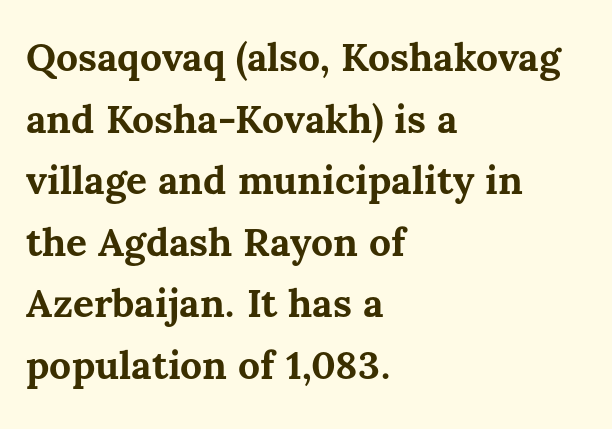
{"italic": "no", "bold": "yes", "weight": "bold", "width": "normal", "stroke_contrast": "medium", "x_height": "medium", "monospaced": "no", "underline": "no", "align": "left", "line_spacing": "normal", "line_spacing_ratio": 1.58, "letter_spacing": "normal", "letter_spacing_em": 0.0, "glyph_px": 39}
